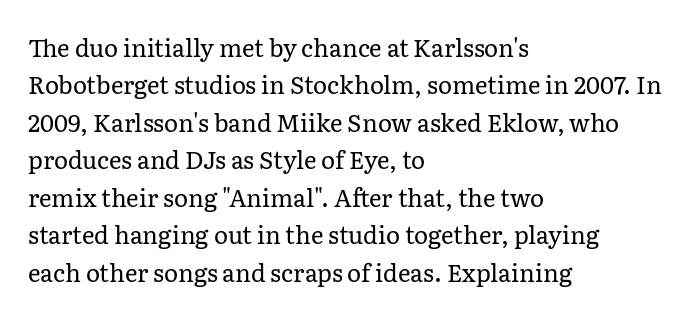
The image shows 24 px text type, upright; set left-aligned, normal line spacing (1.56x), normal letter spacing, not underlined.
